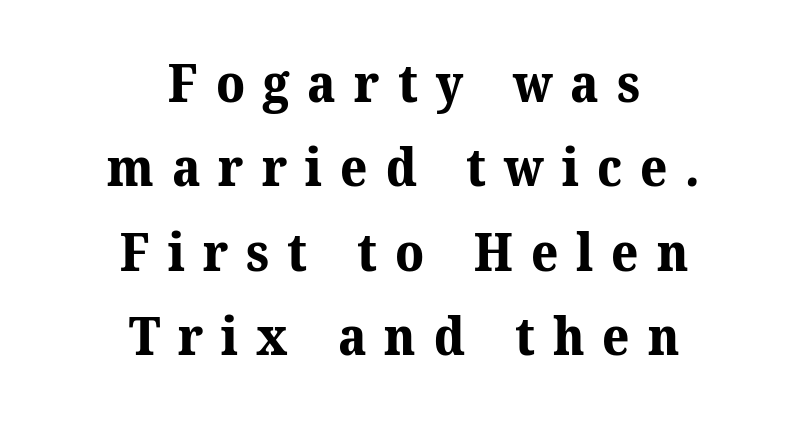
Characters follow at a spacing far wider than the type designer built in. The lines sit at an ordinary, default distance from one another. I'd describe the lettering as bold — thick and assertive. A serif font was chosen for this passage.
